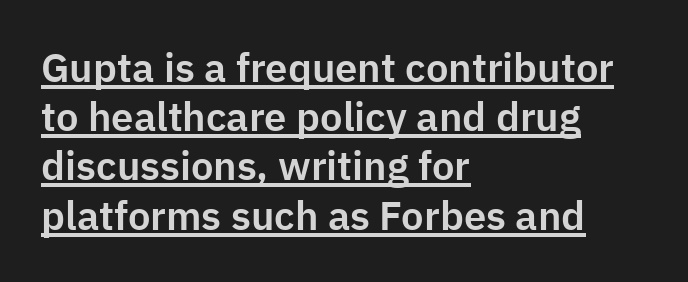
Q: Is the text italic (slanted)? A: No, it is upright.
Q: Is the typeface a serif or a sans-serif typeface? A: Sans-serif.
Q: Is the text underlined? A: Yes.
Q: How is the paragraph aligned? A: Left-aligned.
Q: Is the spacing between letters normal or unusually wide? A: Normal.
Q: Width (condensed, normal, or wide)? A: Normal.
Q: Stroke contrast? A: Low.
Q: x-height? A: Medium.
Q: Monospaced? A: No.
